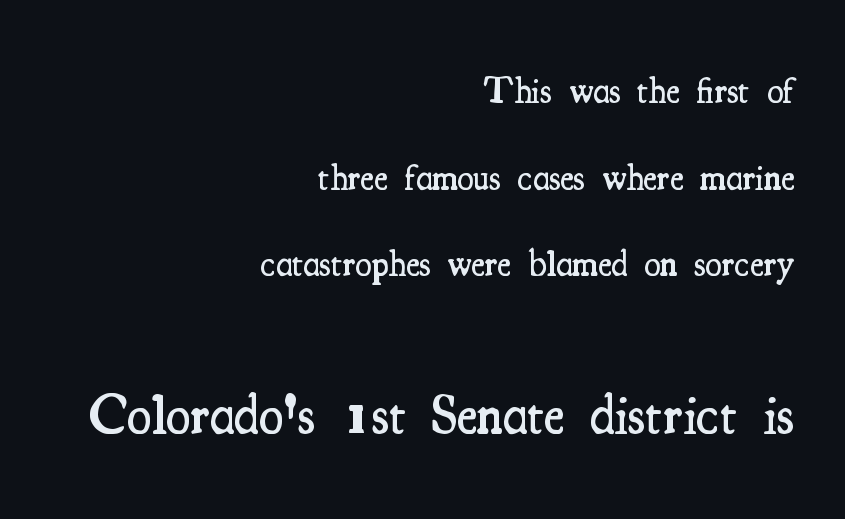
The image shows 56 px semibold, condensed serif type, upright; set right-aligned, loose line spacing (2.34x), normal letter spacing, not underlined; the second (bottom) block is 1.51x larger; medium stroke contrast and a small x-height.
